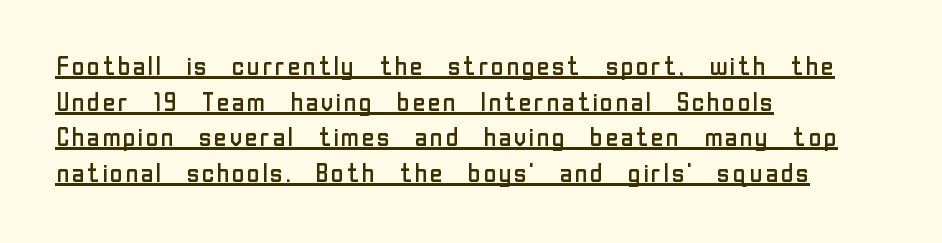
Q: Is the text bold? A: No.
Q: Is the text italic (slanted)? A: No, it is upright.
Q: Is the text underlined? A: Yes.
Q: How is the paragraph aligned? A: Left-aligned.
Q: Is the spacing between letters normal or unusually wide? A: Normal.
Q: Is the spacing between lines tight, normal or loose? A: Normal.
